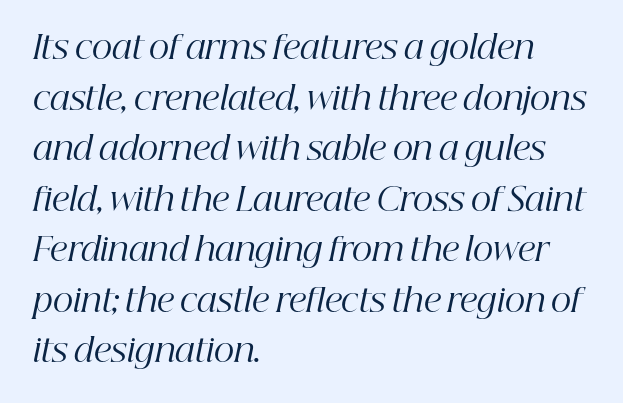
The image shows 32 px regular-weight serif type, italic (leaning right); set left-aligned, normal line spacing (1.58x), normal letter spacing, not underlined; high stroke contrast and a medium x-height.
